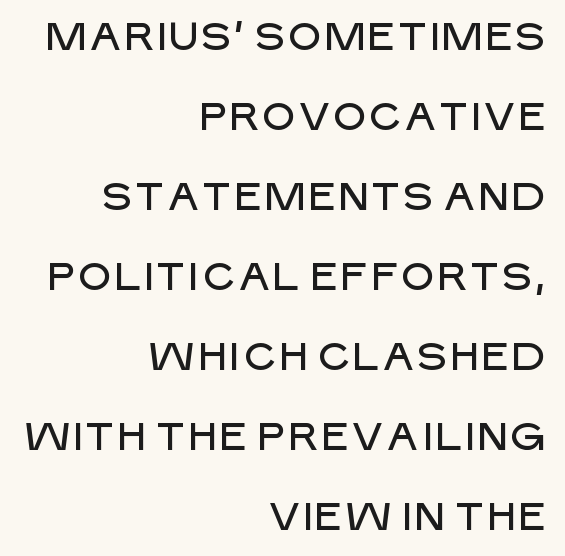
Q: Is the text italic (slanted)? A: No, it is upright.
Q: Is the typeface a serif or a sans-serif typeface? A: Sans-serif.
Q: Is the text underlined? A: No.
Q: How is the paragraph aligned? A: Right-aligned.
Q: Is the spacing between letters normal or unusually wide? A: Normal.
Q: Is the spacing between lines tight, normal or loose? A: Loose.
Q: Width (condensed, normal, or wide)? A: Normal.
Q: Stroke contrast? A: Low.
Q: x-height? A: Large.
Q: Monospaced? A: No.
